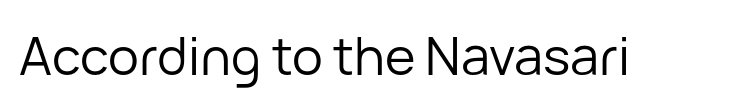
The image shows 52 px regular-weight sans-serif type, upright; set normal letter spacing, not underlined; low stroke contrast and a medium x-height.
